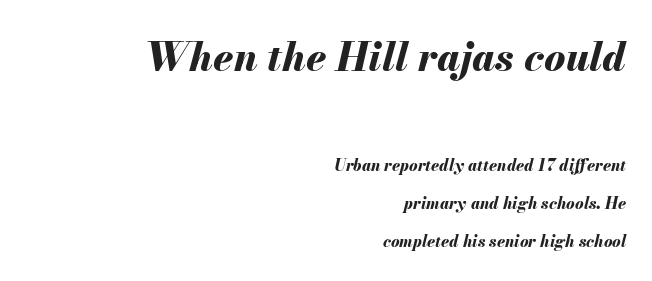
{"italic": "yes", "lean": "right", "slant_degrees": 13, "bold": "yes", "weight": "bold", "width": "normal", "stroke_contrast": "medium", "x_height": "small", "monospaced": "no", "underline": "no", "align": "right", "line_spacing": "loose", "line_spacing_ratio": 2.38, "letter_spacing": "normal", "letter_spacing_em": 0.0, "larger_block": "first", "size_ratio": 2.5, "glyph_px": 40}
